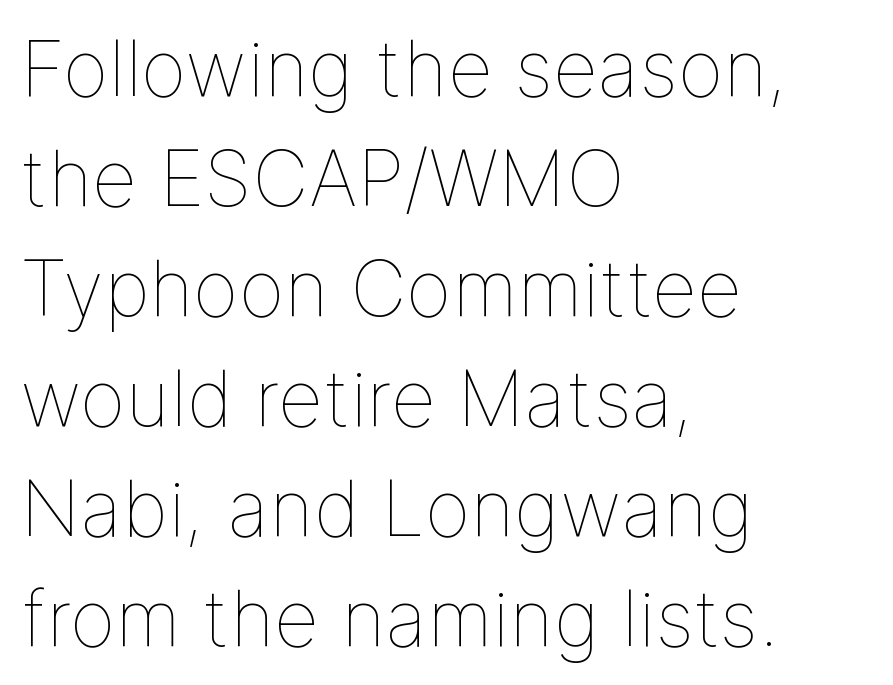
The image shows 78 px thin type, upright; set left-aligned, normal line spacing (1.41x), normal letter spacing, not underlined; low stroke contrast and a medium x-height.
